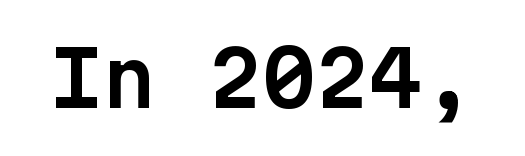
The designer went with a sans here, leaving each stem footless. Decoration check: the copy has no underline. Upright lettering throughout. Nobody touched the tracking dial on this one.
